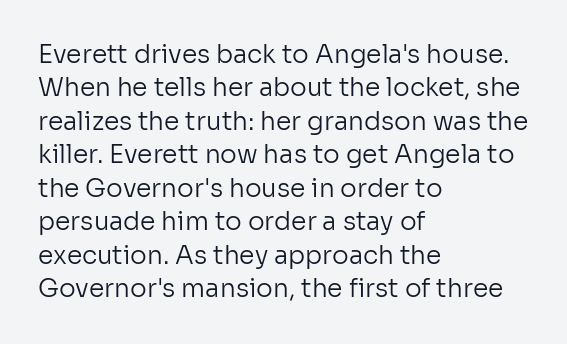
Notice how the stems are strictly vertical — no italics here. Clear beneath every line of the passage. Compared with typical paragraphs, the rows here are spaced about the same. The letters look calm and open, with moderate or lighter stems. Spacing between characters is what you'd get straight out of the box.
